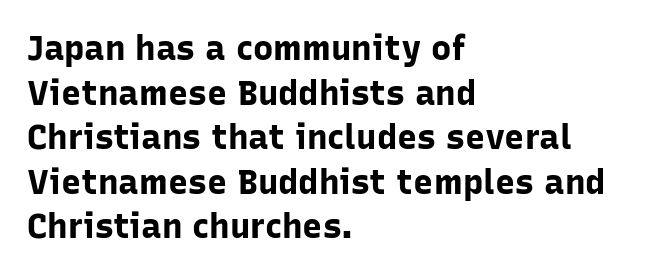
The image shows 34 px bold sans-serif type, upright; set left-aligned, normal line spacing (1.31x), normal letter spacing, not underlined; low stroke contrast and a medium x-height.
